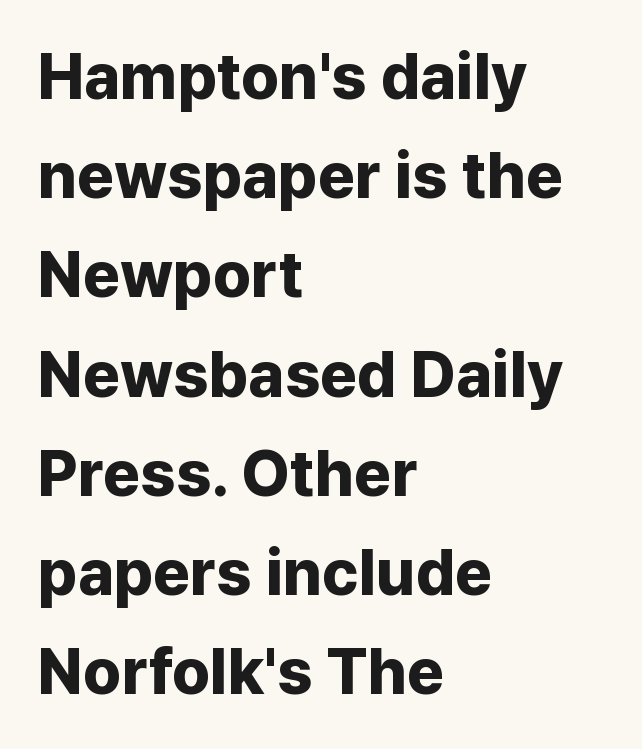
{"serif": "no", "italic": "no", "bold": "yes", "weight": "bold", "width": "normal", "stroke_contrast": "low", "x_height": "medium", "monospaced": "no", "underline": "no", "align": "left", "line_spacing": "normal", "line_spacing_ratio": 1.55, "letter_spacing": "normal", "letter_spacing_em": 0.0, "glyph_px": 64}
